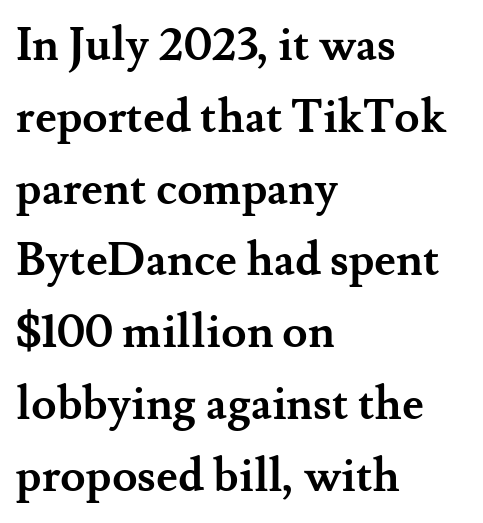
The image shows 46 px semibold serif type, upright; set left-aligned, normal line spacing (1.56x), normal letter spacing, not underlined; medium stroke contrast and a small x-height.
